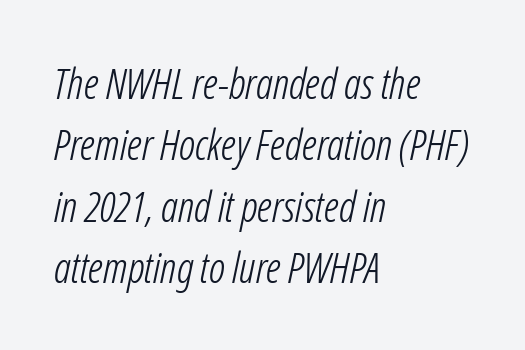
The image shows 42 px light, condensed type, italic (leaning right); set left-aligned, normal line spacing (1.46x), normal letter spacing, not underlined; low stroke contrast and a medium x-height.
